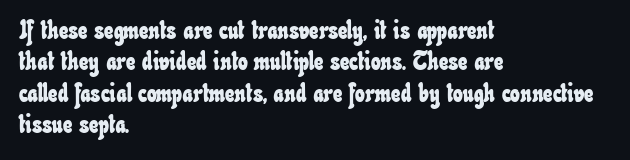
The image shows 26 px text type; set left-aligned, line spacing 1.21x, normal letter spacing, not underlined.
